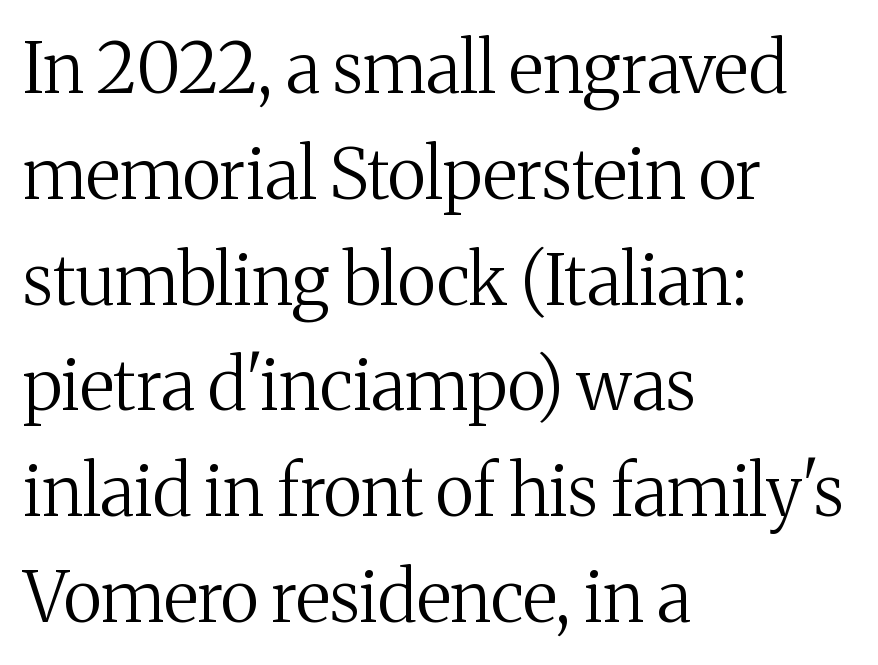
Q: Is the text bold? A: No.
Q: Is the text italic (slanted)? A: No, it is upright.
Q: Is the typeface a serif or a sans-serif typeface? A: Serif.
Q: Is the text underlined? A: No.
Q: How is the paragraph aligned? A: Left-aligned.
Q: Is the spacing between letters normal or unusually wide? A: Normal.
Q: Is the spacing between lines tight, normal or loose? A: Normal.
Q: Width (condensed, normal, or wide)? A: Normal.
Q: Stroke contrast? A: Medium.
Q: x-height? A: Medium.
Q: Monospaced? A: No.
